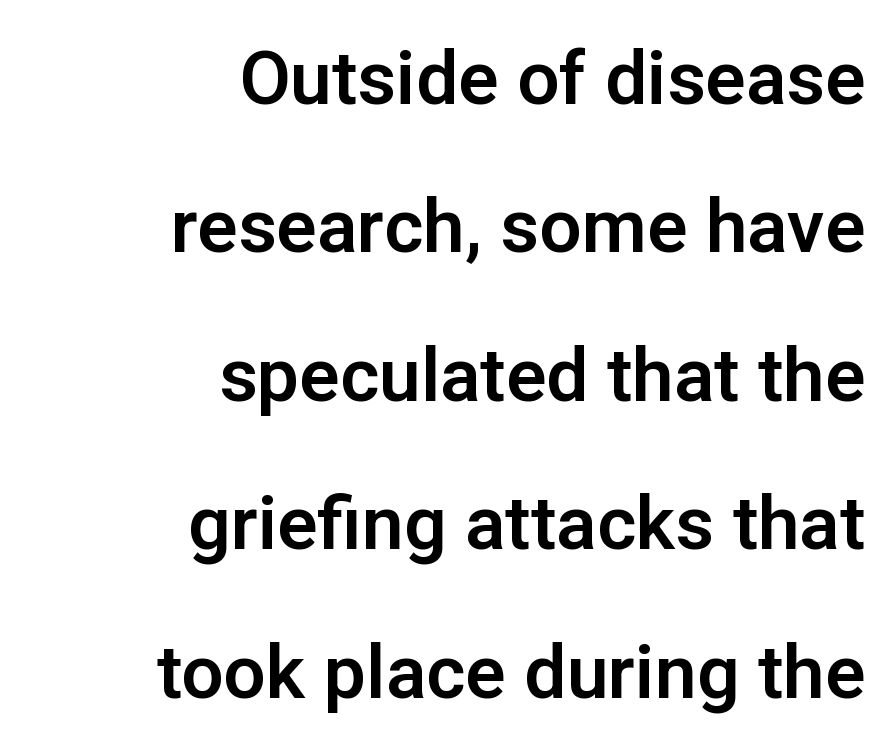
The image shows 75 px sans-serif type, upright; set right-aligned, loose line spacing (1.98x), normal letter spacing, not underlined; low stroke contrast and a medium x-height.
